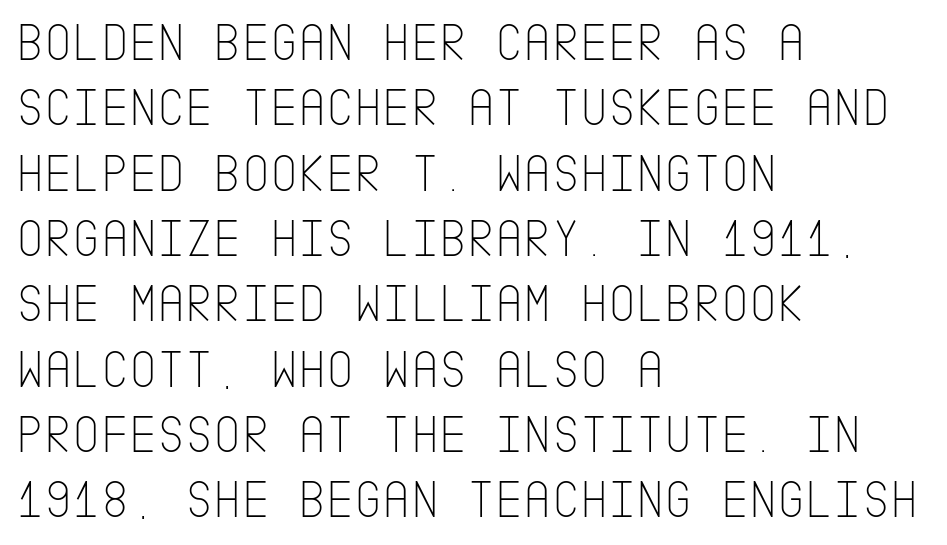
The image shows 54 px thin, condensed sans-serif type, upright; set left-aligned, line spacing 1.21x, normal letter spacing, not underlined; low stroke contrast and a large x-height.
